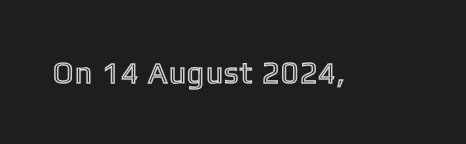
This rendering features lettering with no underline. This sample uses an upright cut, with every glyph sitting square on the baseline. Is this a fixed-width face? No — the glyphs have proportional, varying widths.
